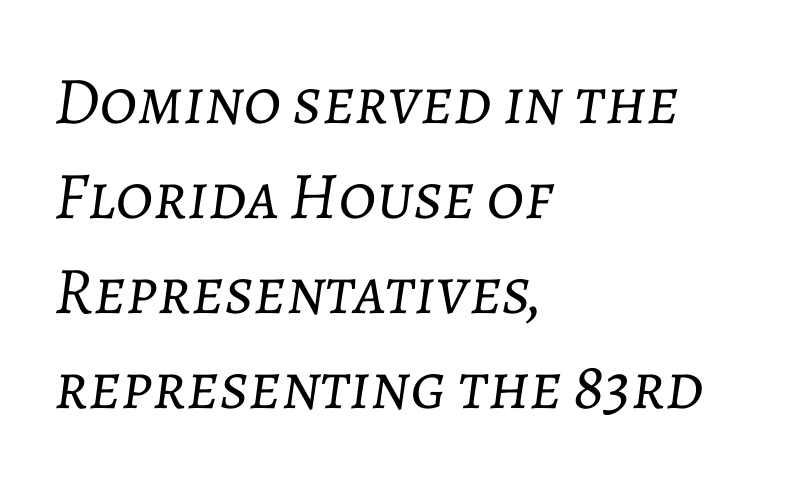
Look at the tracking — it's just the regular setting, nothing added. Bold? No — there's no thickening of the strokes. Notice how the stems are inclined rather than vertical — that's the hallmark of italics. Leading: standard. Does the copy run flush right? No — it runs flush left.
